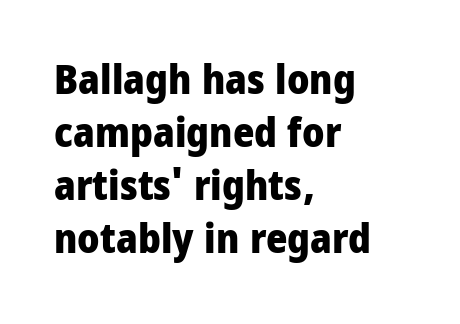
The image shows 41 px heavy, condensed sans-serif type, upright; set left-aligned, normal line spacing (1.29x), normal letter spacing, not underlined; low stroke contrast and a large x-height.
